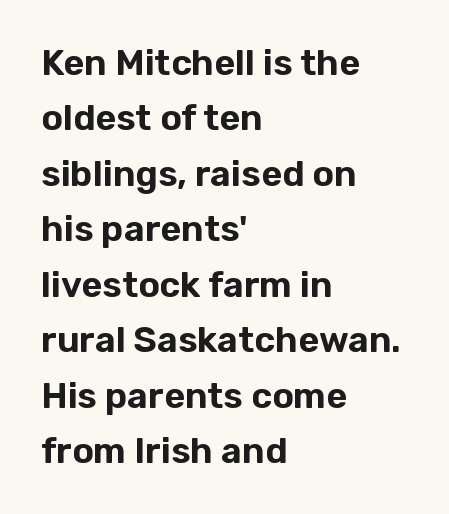
{"serif": "no", "italic": "no", "width": "normal", "stroke_contrast": "low", "x_height": "medium", "monospaced": "no", "underline": "no", "align": "left", "line_spacing": "normal", "line_spacing_ratio": 1.54, "letter_spacing": "normal", "letter_spacing_em": 0.0, "glyph_px": 36}
